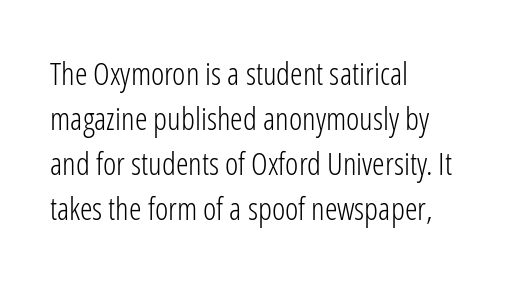
{"serif": "no", "italic": "no", "bold": "no", "weight": "light", "width": "condensed", "stroke_contrast": "low", "x_height": "medium", "monospaced": "no", "underline": "no", "align": "left", "line_spacing": "normal", "line_spacing_ratio": 1.41, "letter_spacing": "normal", "letter_spacing_em": 0.0, "glyph_px": 32}
